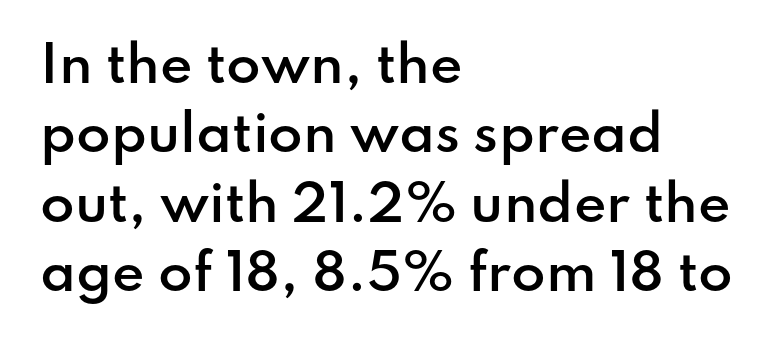
A bit beefed up — I'd call it semibold rather than bold. Any mark beneath the type? The region is blank. The lines in this sample share a left origin and differ only in where they stop. If you measured baseline to baseline, you'd find a middling distance.
